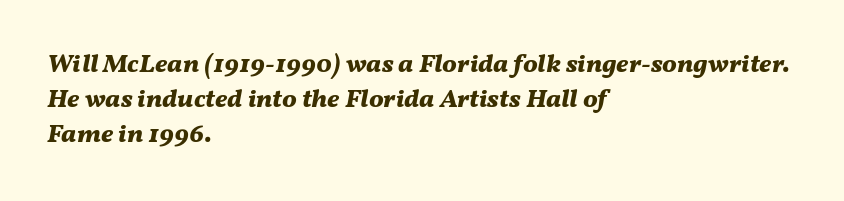
Q: Is the text bold? A: Yes.
Q: Is the text italic (slanted)? A: Yes, it leans right by about 11 degrees.
Q: Is the text underlined? A: No.
Q: How is the paragraph aligned? A: Left-aligned.
Q: Is the spacing between letters normal or unusually wide? A: Normal.
Q: Is the spacing between lines tight, normal or loose? A: Normal.
